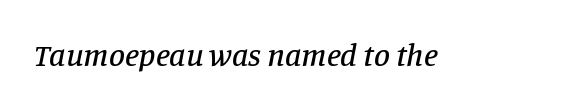
Q: Is the text italic (slanted)? A: Yes, it leans right by about 11 degrees.
Q: Is the typeface a serif or a sans-serif typeface? A: Serif.
Q: Is the text underlined? A: No.
Q: Is the spacing between letters normal or unusually wide? A: Normal.
Q: Width (condensed, normal, or wide)? A: Normal.
Q: Stroke contrast? A: Low.
Q: x-height? A: Large.
Q: Monospaced? A: No.
